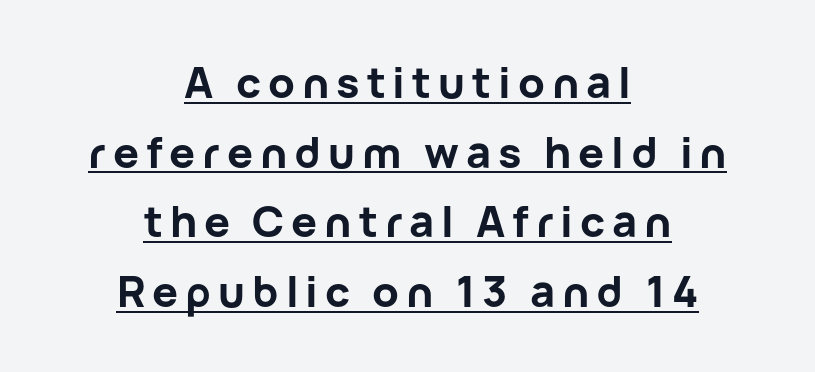
Do the characters align in a grid? No, the font is proportional. Grotesque or geometric, the face here clearly has no serifs. Notice how a bar underscores the lettering throughout. This sample is center-justified, so both line endings float freely.
